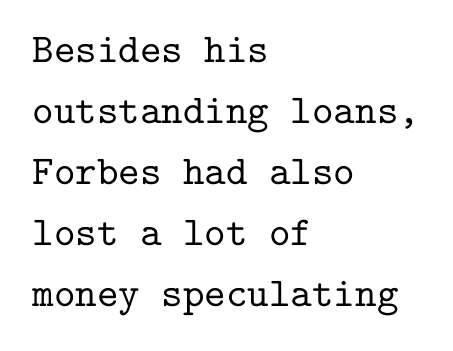
The image shows 41 px serif type, upright, monospaced; set left-aligned, normal line spacing (1.49x), normal letter spacing, not underlined; low stroke contrast and a medium x-height.
